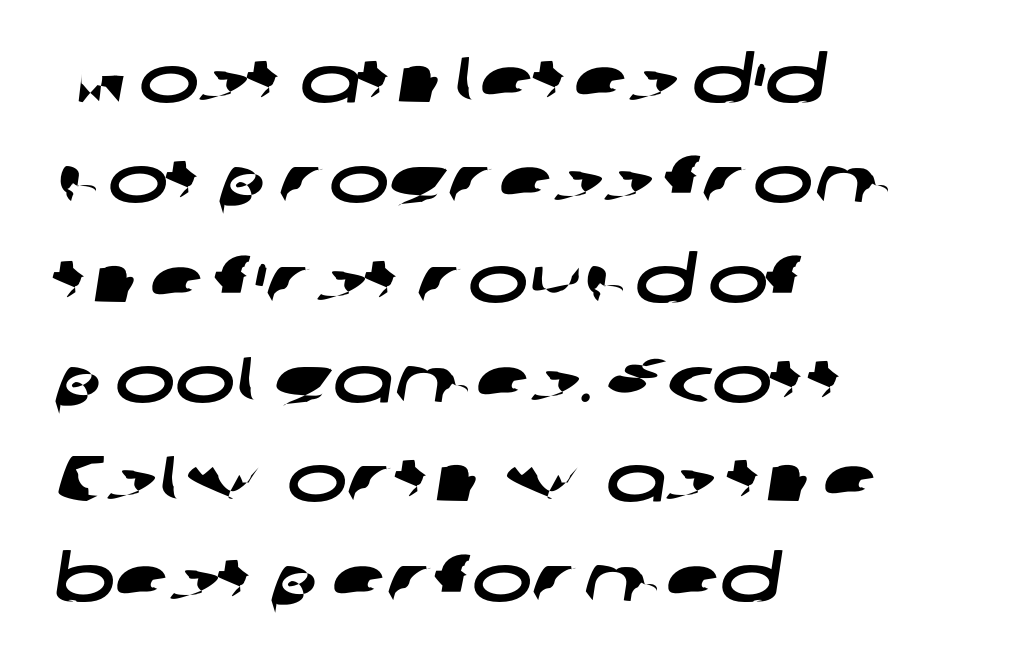
Q: Is the typeface a serif or a sans-serif typeface? A: Sans-serif.
Q: Is the text underlined? A: No.
Q: How is the paragraph aligned? A: Left-aligned.
Q: Is the spacing between letters normal or unusually wide? A: Normal.
Q: Is the spacing between lines tight, normal or loose? A: Normal.
Q: Width (condensed, normal, or wide)? A: Wide.
Q: Stroke contrast? A: Low.
Q: x-height? A: Medium.
Q: Monospaced? A: No.
